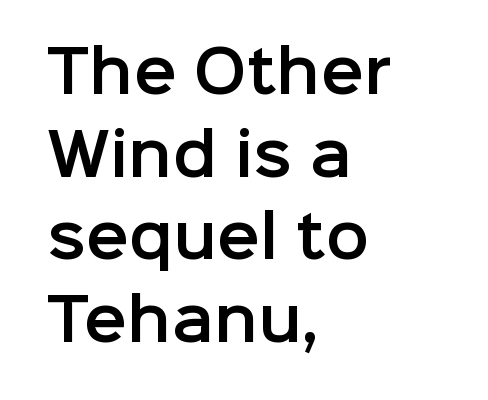
A roman cut, with each character standing at attention. Letters rest on an invisible, unmarked baseline. One glance says typical: line gaps are just what's usual. Does the type have serifs? No, each stem ends abruptly. The rendering uses natural spacing where letterforms have individual widths.
